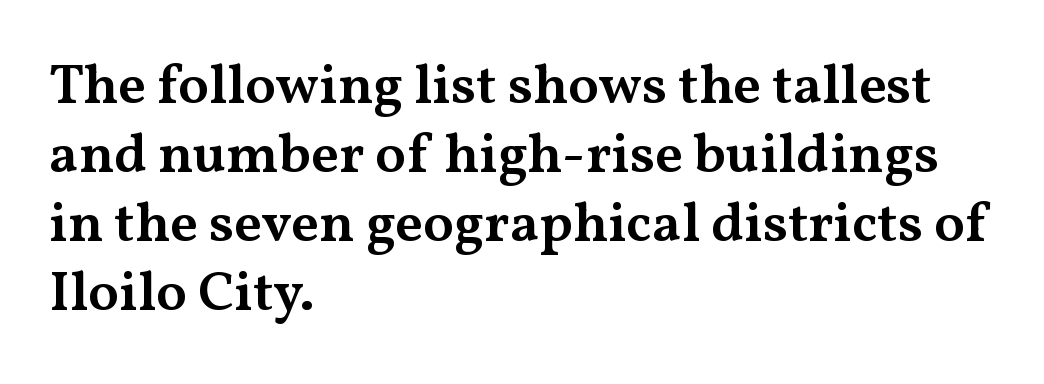
Q: Is the text bold? A: Semi-bold.
Q: Is the text italic (slanted)? A: No, it is upright.
Q: Is the typeface a serif or a sans-serif typeface? A: Serif.
Q: Is the text underlined? A: No.
Q: How is the paragraph aligned? A: Left-aligned.
Q: Is the spacing between letters normal or unusually wide? A: Normal.
Q: Width (condensed, normal, or wide)? A: Wide.
Q: Stroke contrast? A: Medium.
Q: x-height? A: Medium.
Q: Monospaced? A: No.
